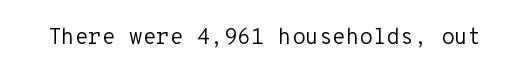
{"italic": "no", "bold": "no", "underline": "no", "letter_spacing": "normal", "letter_spacing_em": 0.0, "glyph_px": 22}
